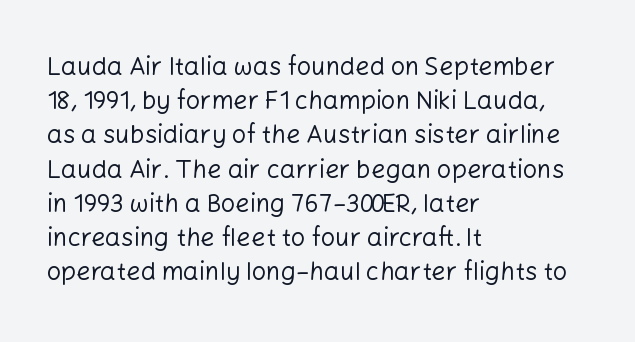
The image shows 25 px text type, upright; set left-aligned, normal line spacing (1.37x), normal letter spacing, not underlined.
